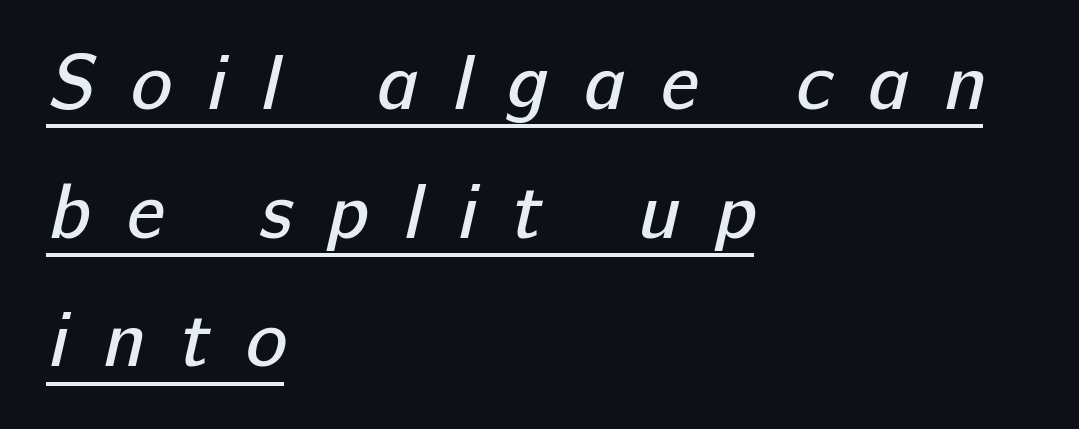
Q: Is the text bold? A: No.
Q: Is the typeface a serif or a sans-serif typeface? A: Sans-serif.
Q: Is the text underlined? A: Yes.
Q: How is the paragraph aligned? A: Left-aligned.
Q: Is the spacing between letters normal or unusually wide? A: Unusually wide.
Q: Is the spacing between lines tight, normal or loose? A: Normal.
Q: Width (condensed, normal, or wide)? A: Normal.
Q: Stroke contrast? A: Low.
Q: x-height? A: Medium.
Q: Monospaced? A: No.
